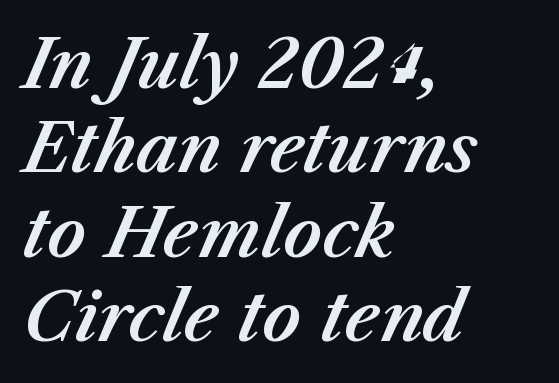
Would a proofreader flag this as italicized? Yes. Is the letter spacing exaggerated? No — it looks like the ordinary default. Descenders hang freely into open space. Normally led — the rows are evenly, conventionally spaced.
